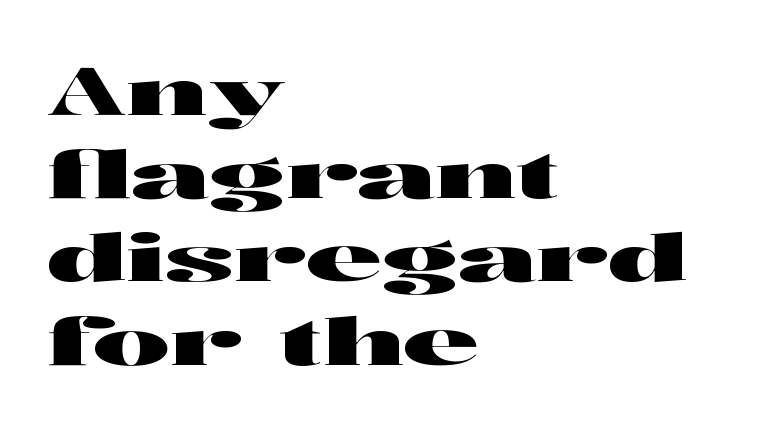
Q: Is the text italic (slanted)? A: No, it is upright.
Q: Is the typeface a serif or a sans-serif typeface? A: Sans-serif.
Q: Is the text underlined? A: No.
Q: How is the paragraph aligned? A: Left-aligned.
Q: Is the spacing between letters normal or unusually wide? A: Normal.
Q: Is the spacing between lines tight, normal or loose? A: Normal.
Q: Width (condensed, normal, or wide)? A: Wide.
Q: Stroke contrast? A: High.
Q: x-height? A: Medium.
Q: Monospaced? A: No.
